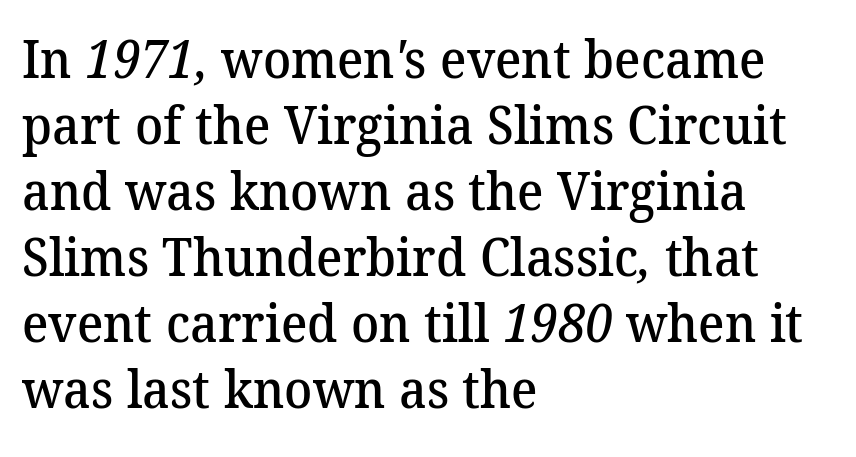
Q: Is the text bold? A: Semi-bold.
Q: Is the typeface a serif or a sans-serif typeface? A: Serif.
Q: Is the text underlined? A: No.
Q: How is the paragraph aligned? A: Left-aligned.
Q: Is the spacing between letters normal or unusually wide? A: Normal.
Q: Is the spacing between lines tight, normal or loose? A: Normal.
Q: Width (condensed, normal, or wide)? A: Normal.
Q: Stroke contrast? A: Medium.
Q: x-height? A: Medium.
Q: Monospaced? A: No.
